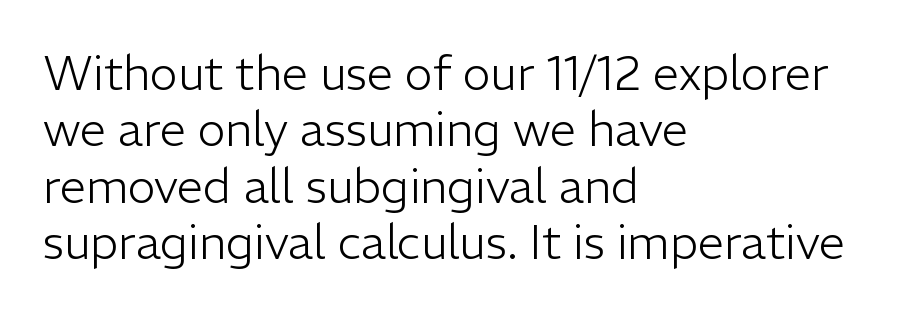
Counters stay open thanks to moderate or lighter strokes. The gap between lines stays unmarked. These lines are rendered in a variable-pitch font. This rendering uses left alignment, leaving the right contour irregular. A typesetter would call this zero additional tracking.
